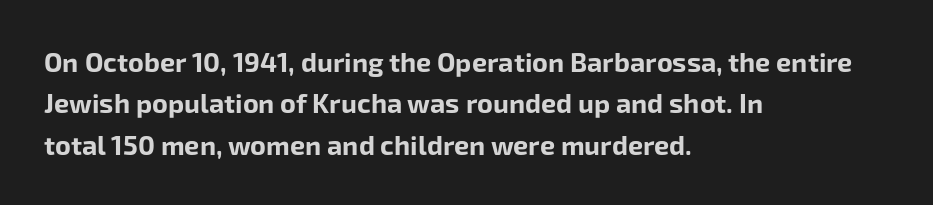
Q: Is the text bold? A: Yes.
Q: Is the text italic (slanted)? A: No, it is upright.
Q: Is the text underlined? A: No.
Q: How is the paragraph aligned? A: Left-aligned.
Q: Is the spacing between letters normal or unusually wide? A: Normal.
Q: Is the spacing between lines tight, normal or loose? A: Normal.
